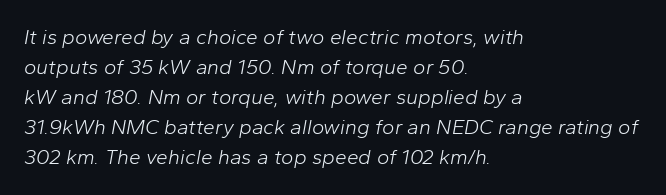
{"italic": "yes", "lean": "right", "slant_degrees": 10, "bold": "no", "underline": "no", "align": "left", "line_spacing": "normal", "line_spacing_ratio": 1.43, "letter_spacing": "normal", "letter_spacing_em": 0.0, "glyph_px": 21}
